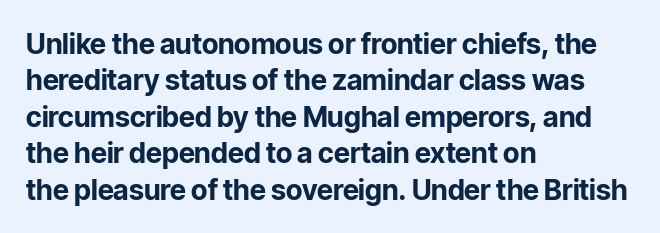
The image shows 28 px bold sans-serif type, upright; set left-aligned, normal line spacing (1.3x), normal letter spacing, not underlined; low stroke contrast and a medium x-height.
